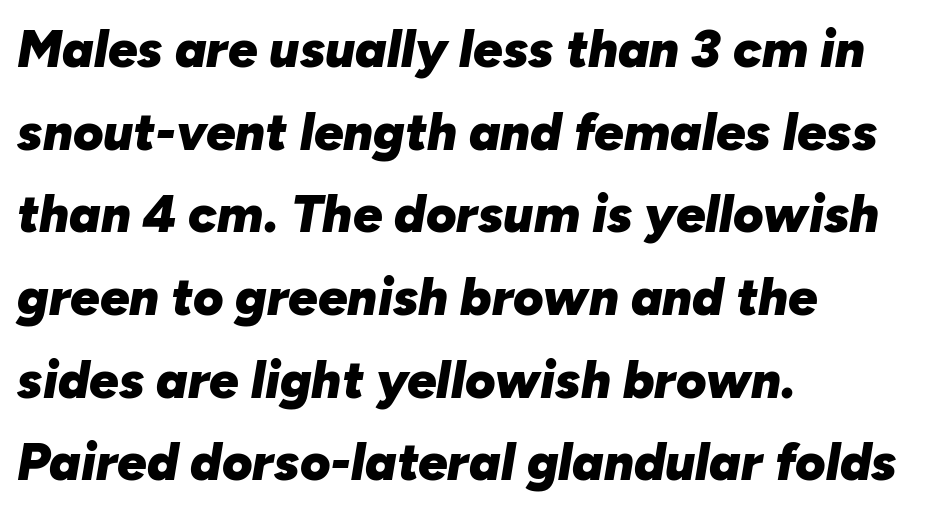
Look at the tracking — it's just the regular setting, nothing added. Notice how the passage keeps a crisp vertical edge on the left only. One glance says typical: line gaps are just what's usual. The baseline area is clear. These lines are rendered in a variable-pitch font. As a designer I'd log this as weight 700, bold.
